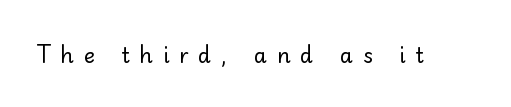
Q: Is the text bold? A: No.
Q: Is the text italic (slanted)? A: No, it is upright.
Q: Is the text underlined? A: No.
Q: Is the spacing between letters normal or unusually wide? A: Unusually wide.
